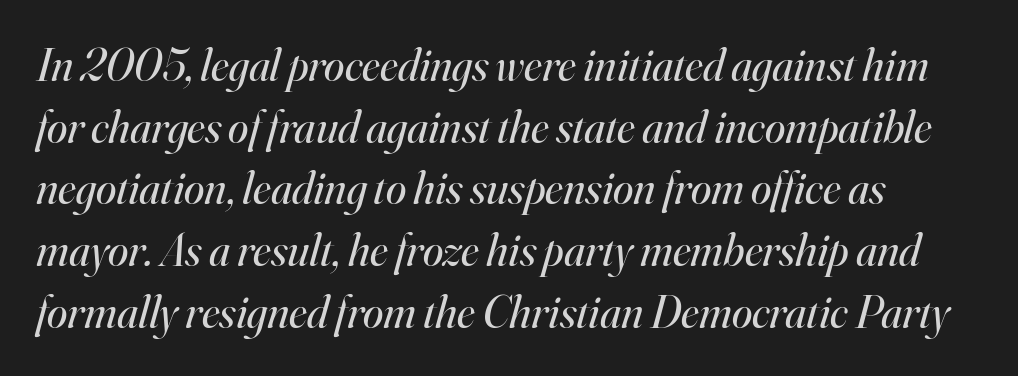
Q: Is the text bold? A: No.
Q: Is the text italic (slanted)? A: Yes, it leans right by about 16 degrees.
Q: Is the typeface a serif or a sans-serif typeface? A: Serif.
Q: Is the text underlined? A: No.
Q: How is the paragraph aligned? A: Left-aligned.
Q: Is the spacing between letters normal or unusually wide? A: Normal.
Q: Is the spacing between lines tight, normal or loose? A: Normal.
Q: Width (condensed, normal, or wide)? A: Normal.
Q: Stroke contrast? A: High.
Q: x-height? A: Small.
Q: Monospaced? A: No.
